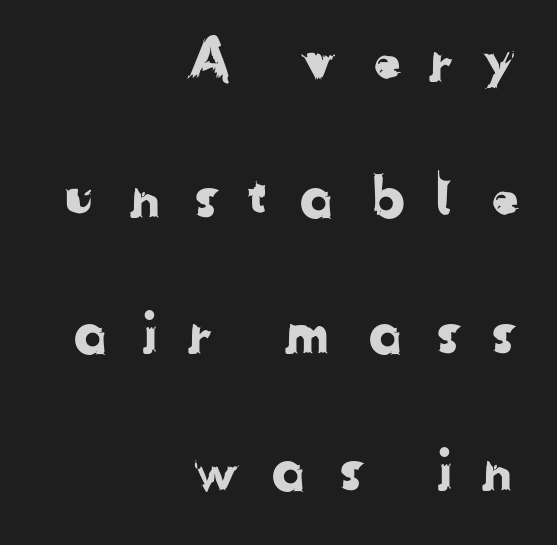
Tracking here is generous; glyphs stand well apart from one another. The space beneath each line is pristine and unruled. Here the designer chose a conventional face with non-uniform glyph widths. You could fit nearly another row in the gap between these rows.
